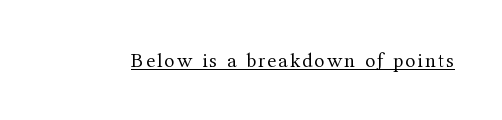
Q: Is the text bold? A: No.
Q: Is the text italic (slanted)? A: No, it is upright.
Q: Is the text underlined? A: Yes.
